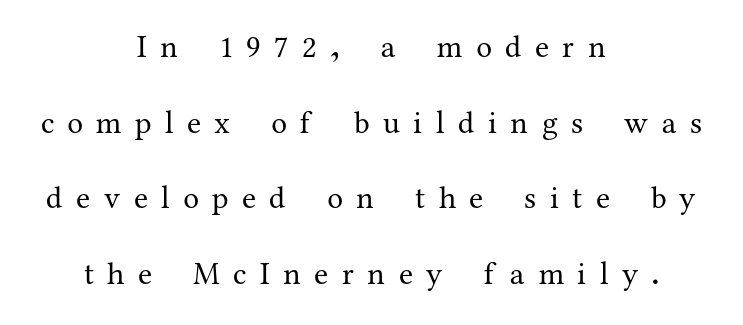
A typesetter would label this face a serif. Someone cranked the tracking dial way up on this one. Decoration check: the copy has no underline. Caption: multi-line text, centered on the measure. The lettering stays uniformly vertical, giving the passage a roman look. This reads as an unemphasized weight, regular at the heaviest.
